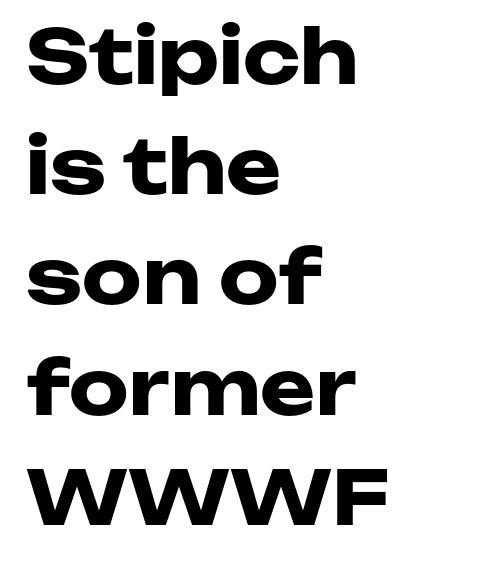
{"serif": "no", "italic": "no", "bold": "yes", "weight": "heavy", "width": "wide", "stroke_contrast": "low", "x_height": "medium", "monospaced": "no", "underline": "no", "align": "left", "line_spacing": "normal", "line_spacing_ratio": 1.47, "letter_spacing": "normal", "letter_spacing_em": 0.0, "glyph_px": 75}
